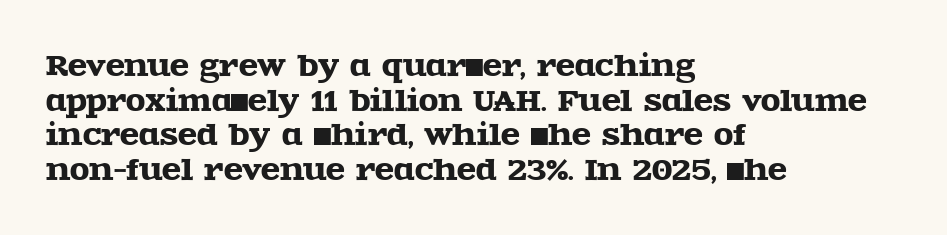
Q: Is the text italic (slanted)? A: No, it is upright.
Q: Is the typeface a serif or a sans-serif typeface? A: Serif.
Q: Is the text underlined? A: No.
Q: How is the paragraph aligned? A: Left-aligned.
Q: Is the spacing between letters normal or unusually wide? A: Normal.
Q: Width (condensed, normal, or wide)? A: Wide.
Q: x-height? A: Large.
Q: Monospaced? A: No.
